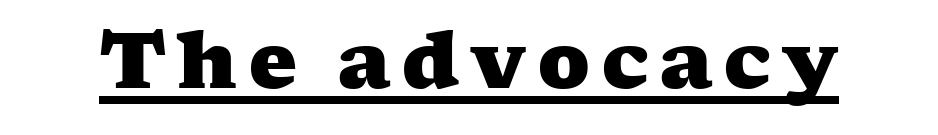
Compared with undecorated copy, this sample adds a rule below the words. Thick stems and heavy bowls — unmistakably bold. You could not count columns in this text — the font is proportionally spaced. Serifs: yes, visible at the terminals of the letterforms.
